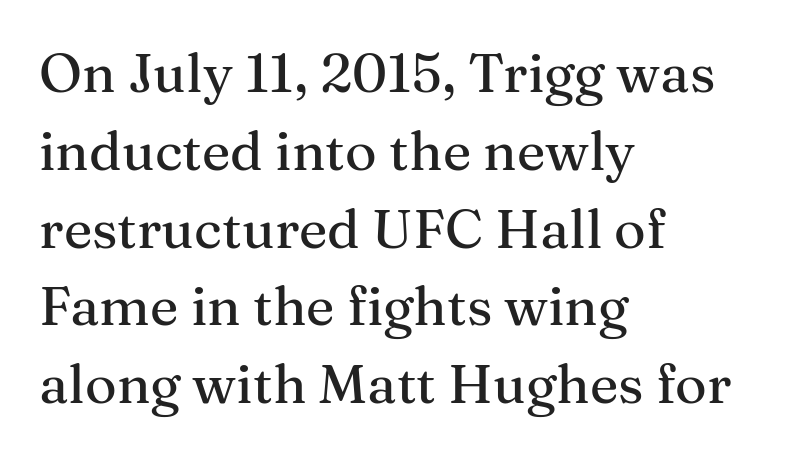
{"serif": "yes", "italic": "no", "width": "normal", "stroke_contrast": "medium", "x_height": "medium", "monospaced": "no", "underline": "no", "align": "left", "line_spacing": "normal", "line_spacing_ratio": 1.44, "letter_spacing": "normal", "letter_spacing_em": 0.0, "glyph_px": 54}
